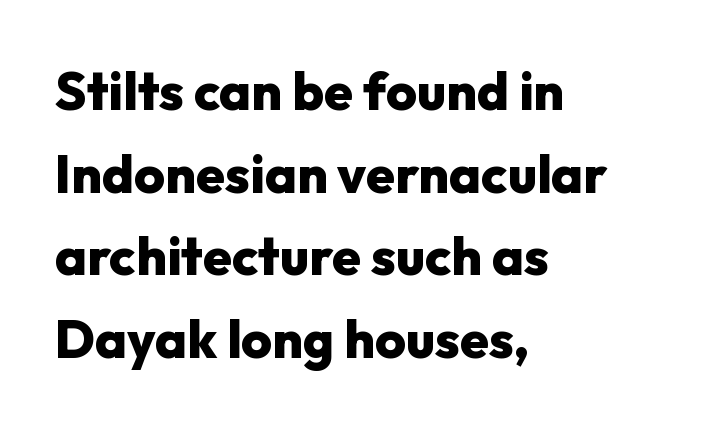
The passage shown is not underscored anywhere. Default kerning and tracking; the words read as compact shapes. Summary of weight: heavy, a full bold. The ragged edge is on the right, which tells us the setting is flush left.
